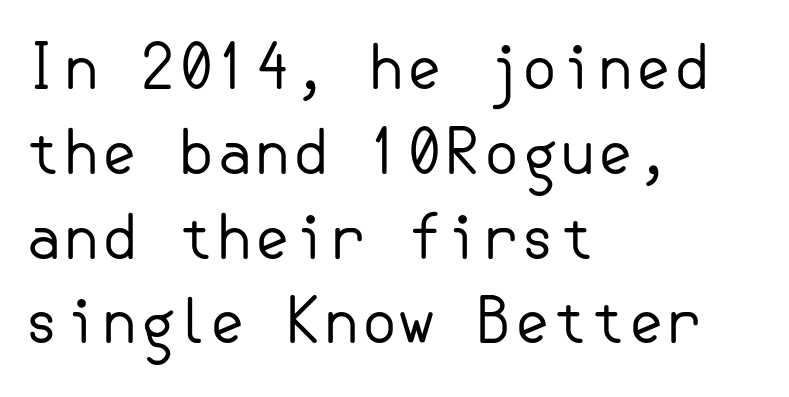
{"serif": "no", "italic": "no", "bold": "no", "weight": "regular", "width": "normal", "stroke_contrast": "low", "x_height": "small", "underline": "no", "align": "left", "line_spacing": "normal", "line_spacing_ratio": 1.39, "letter_spacing": "normal", "letter_spacing_em": 0.0, "glyph_px": 61}
